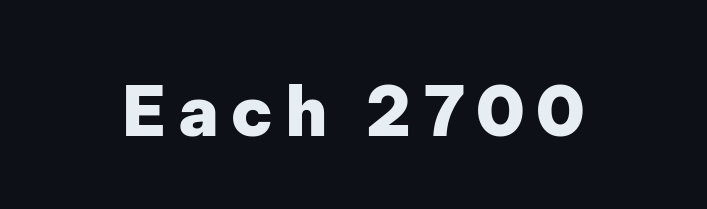
A bare baseline throughout the passage. Each letter keeps its own natural width here, so spacing adapts to shape. What weight is shown? A full bold with thick strokes. Each letter's strokes conclude bluntly, with no projecting serifs. Do the letters lean? They stand straight.
